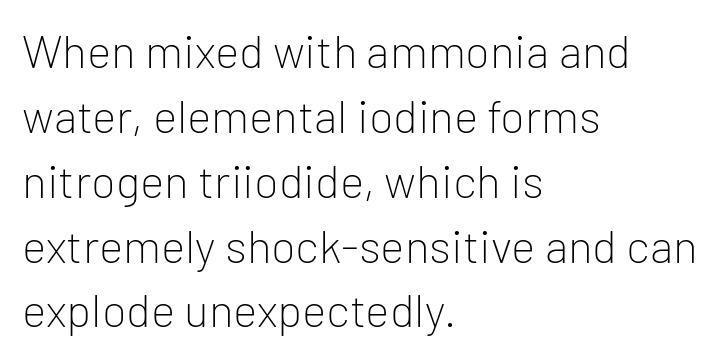
{"serif": "no", "italic": "no", "bold": "no", "weight": "light", "width": "normal", "stroke_contrast": "low", "x_height": "medium", "monospaced": "no", "underline": "no", "align": "left", "line_spacing": "normal", "line_spacing_ratio": 1.41, "letter_spacing": "normal", "letter_spacing_em": 0.0, "glyph_px": 46}
